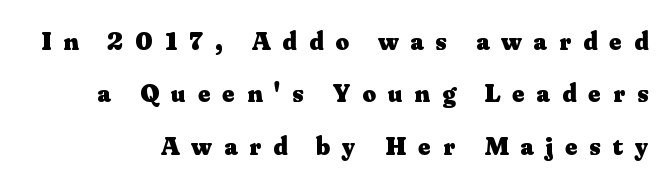
{"italic": "no", "bold": "yes", "underline": "no", "line_spacing": "loose", "line_spacing_ratio": 2.01, "letter_spacing": "wide", "letter_spacing_em": 0.47, "glyph_px": 26}
